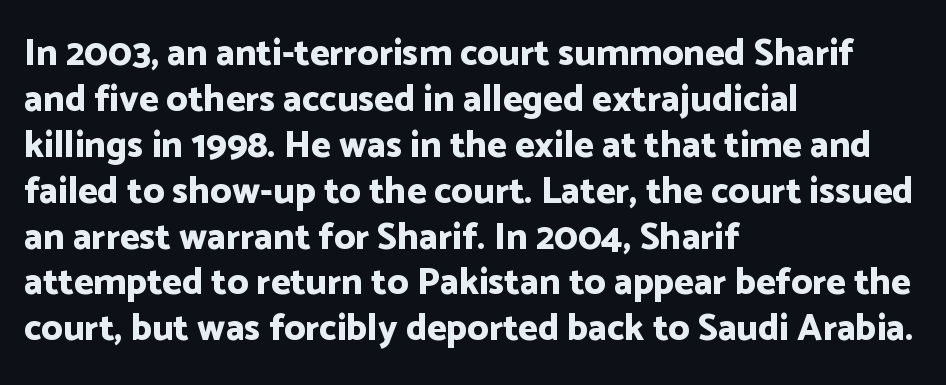
{"serif": "no", "italic": "no", "bold": "yes", "weight": "bold", "width": "normal", "stroke_contrast": "low", "x_height": "medium", "monospaced": "no", "underline": "no", "align": "left", "line_spacing_ratio": 1.24, "letter_spacing": "normal", "letter_spacing_em": 0.0, "glyph_px": 37}
